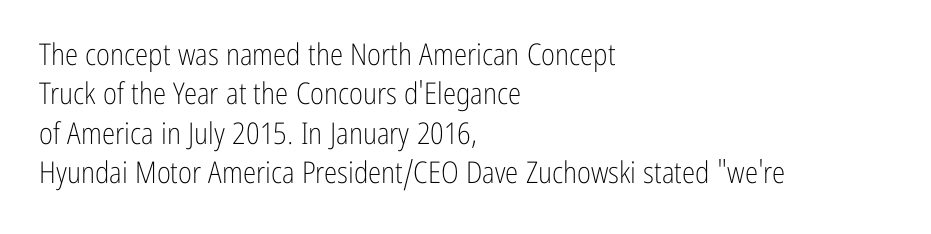
Q: Is the text bold? A: No.
Q: Is the text italic (slanted)? A: No, it is upright.
Q: Is the typeface a serif or a sans-serif typeface? A: Sans-serif.
Q: Is the text underlined? A: No.
Q: How is the paragraph aligned? A: Left-aligned.
Q: Is the spacing between letters normal or unusually wide? A: Normal.
Q: Is the spacing between lines tight, normal or loose? A: Normal.
Q: Width (condensed, normal, or wide)? A: Condensed.
Q: Stroke contrast? A: Low.
Q: x-height? A: Medium.
Q: Monospaced? A: No.
